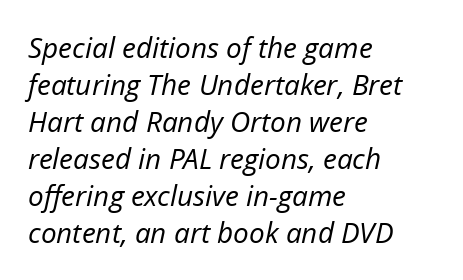
Q: Is the text bold? A: No.
Q: Is the text italic (slanted)? A: Yes, it leans right by about 12 degrees.
Q: Is the text underlined? A: No.
Q: How is the paragraph aligned? A: Left-aligned.
Q: Is the spacing between letters normal or unusually wide? A: Normal.
Q: Is the spacing between lines tight, normal or loose? A: Normal.
Q: Width (condensed, normal, or wide)? A: Normal.
Q: Stroke contrast? A: Low.
Q: x-height? A: Medium.
Q: Monospaced? A: No.
